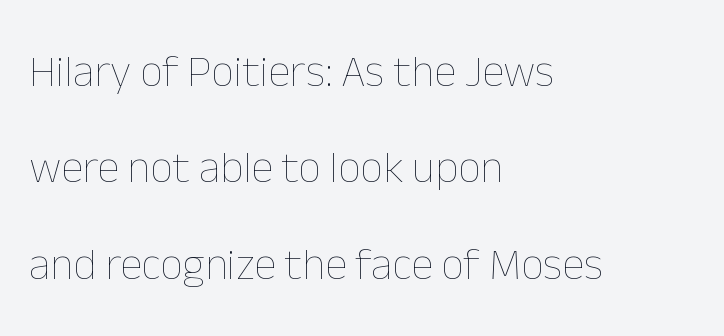
{"italic": "no", "bold": "no", "weight": "thin", "width": "normal", "stroke_contrast": "low", "x_height": "medium", "monospaced": "no", "underline": "no", "align": "left", "line_spacing": "loose", "line_spacing_ratio": 2.14, "letter_spacing": "normal", "letter_spacing_em": 0.0, "glyph_px": 45}
